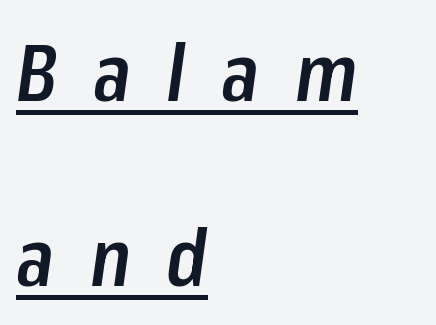
Q: Is the text bold? A: Semi-bold.
Q: Is the text italic (slanted)? A: Yes, it leans right by about 8 degrees.
Q: Is the text underlined? A: Yes.
Q: How is the paragraph aligned? A: Left-aligned.
Q: Is the spacing between letters normal or unusually wide? A: Unusually wide.
Q: Is the spacing between lines tight, normal or loose? A: Loose.
Q: Width (condensed, normal, or wide)? A: Condensed.
Q: Stroke contrast? A: Low.
Q: x-height? A: Medium.
Q: Monospaced? A: No.
